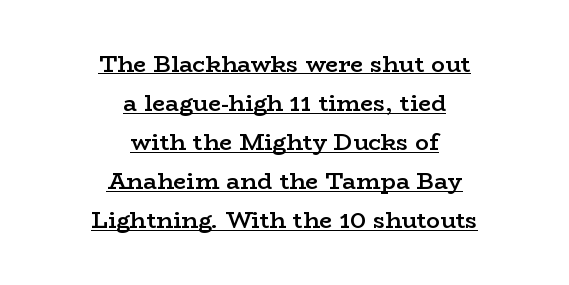
{"italic": "no", "bold": "semi", "underline": "yes", "align": "center", "line_spacing": "normal", "line_spacing_ratio": 1.7, "letter_spacing": "normal", "letter_spacing_em": 0.0, "glyph_px": 23}
